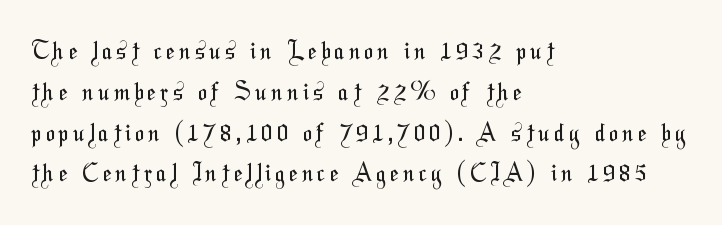
Vertical spacing — default. Weight: regular or lighter. Check the space under the baseline: it is left empty. Does the copy run flush right? No — it runs flush left.
